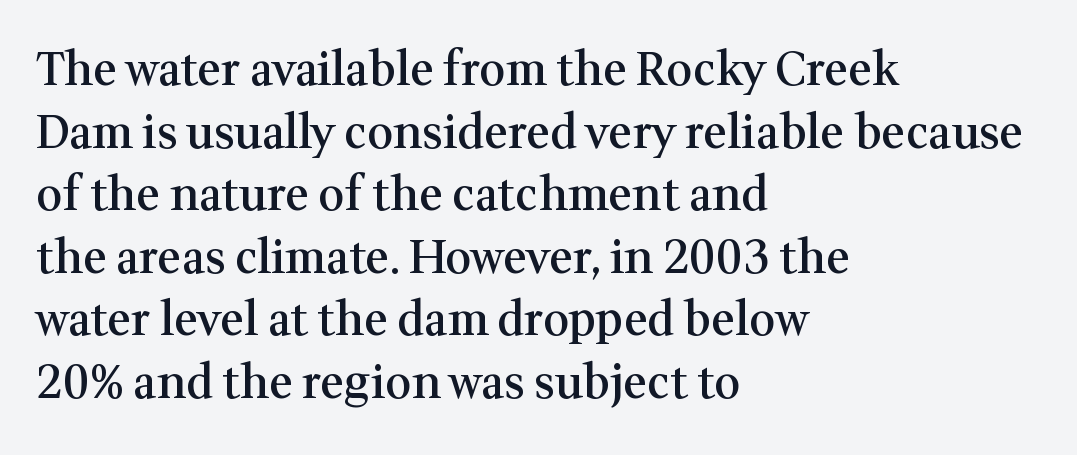
The image shows 46 px semibold serif type, upright; set left-aligned, normal line spacing (1.36x), normal letter spacing, not underlined; medium stroke contrast and a medium x-height.
